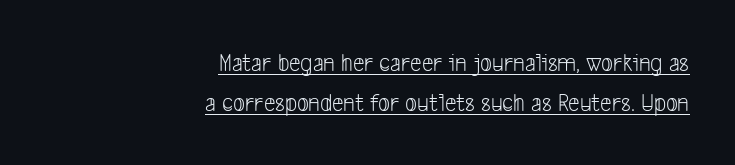
Beneath each row of characters lies a ruled line. The face looks like a standard text weight, possibly lighter. These lines are set flush right with a ragged left edge. Between one letter and the next there's only the usual sliver of space. Leading matches the norm, producing a regular column.
